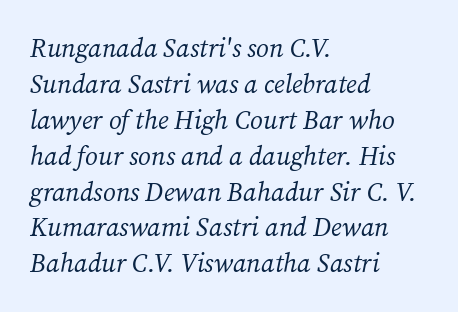
{"italic": "yes", "lean": "right", "slant_degrees": 12, "bold": "no", "underline": "no", "align": "left", "line_spacing": "normal", "line_spacing_ratio": 1.38, "letter_spacing": "normal", "letter_spacing_em": 0.0, "glyph_px": 26}
